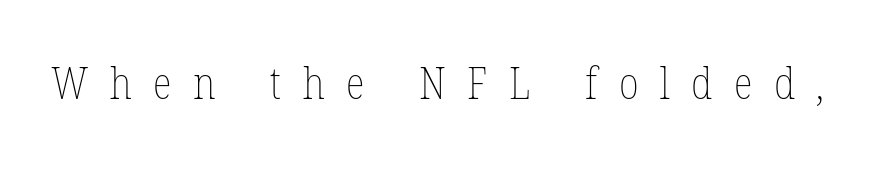
Q: Is the text bold? A: No.
Q: Is the text italic (slanted)? A: No, it is upright.
Q: Is the text underlined? A: No.
Q: Is the spacing between letters normal or unusually wide? A: Unusually wide.
Q: Width (condensed, normal, or wide)? A: Condensed.
Q: Stroke contrast? A: Low.
Q: x-height? A: Medium.
Q: Monospaced? A: No.
